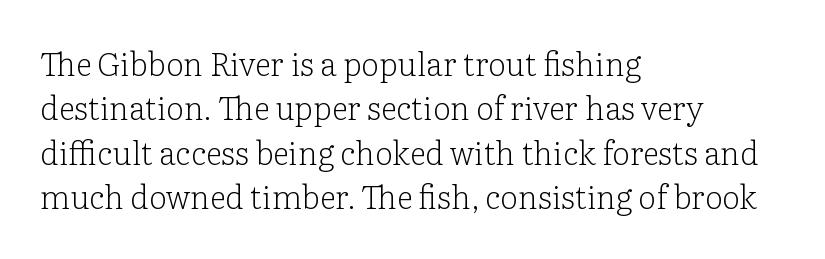
Q: Is the text bold? A: No.
Q: Is the text italic (slanted)? A: No, it is upright.
Q: Is the typeface a serif or a sans-serif typeface? A: Serif.
Q: Is the text underlined? A: No.
Q: How is the paragraph aligned? A: Left-aligned.
Q: Is the spacing between letters normal or unusually wide? A: Normal.
Q: Is the spacing between lines tight, normal or loose? A: Normal.
Q: Width (condensed, normal, or wide)? A: Normal.
Q: Stroke contrast? A: Low.
Q: x-height? A: Medium.
Q: Monospaced? A: No.
